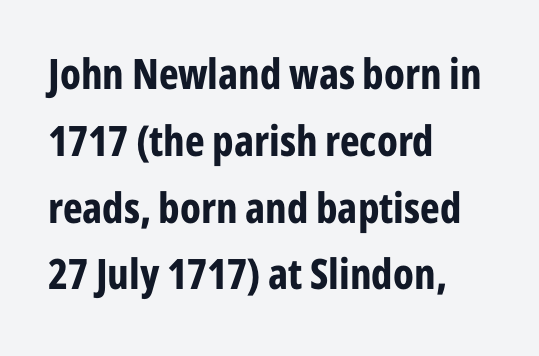
Q: Is the text bold? A: Yes.
Q: Is the text italic (slanted)? A: No, it is upright.
Q: Is the typeface a serif or a sans-serif typeface? A: Sans-serif.
Q: Is the text underlined? A: No.
Q: How is the paragraph aligned? A: Left-aligned.
Q: Is the spacing between letters normal or unusually wide? A: Normal.
Q: Is the spacing between lines tight, normal or loose? A: Normal.
Q: Width (condensed, normal, or wide)? A: Condensed.
Q: Stroke contrast? A: Low.
Q: x-height? A: Medium.
Q: Monospaced? A: No.
